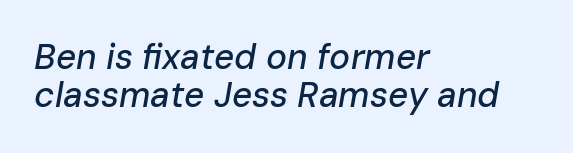
The image shows 35 px text type, italic (leaning right); set left-aligned, tight line spacing (1.1x), normal letter spacing, not underlined; low stroke contrast and a medium x-height.
